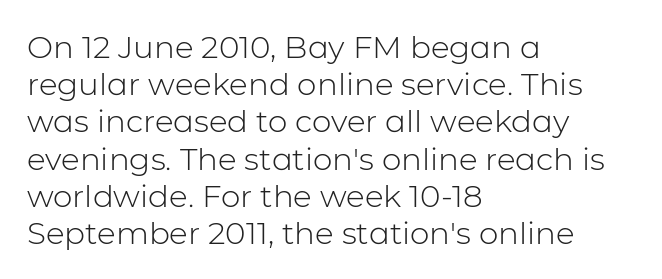
Q: Is the text bold? A: No.
Q: Is the text italic (slanted)? A: No, it is upright.
Q: Is the typeface a serif or a sans-serif typeface? A: Sans-serif.
Q: Is the text underlined? A: No.
Q: How is the paragraph aligned? A: Left-aligned.
Q: Is the spacing between letters normal or unusually wide? A: Normal.
Q: Width (condensed, normal, or wide)? A: Normal.
Q: Stroke contrast? A: Low.
Q: x-height? A: Medium.
Q: Monospaced? A: No.
